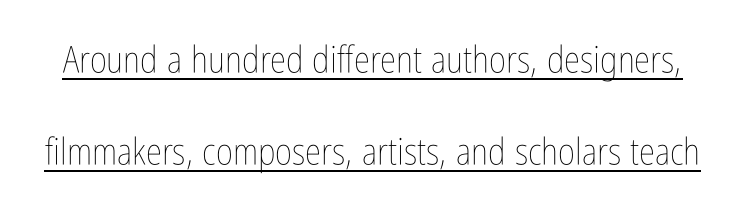
Q: Is the text bold? A: No.
Q: Is the text italic (slanted)? A: No, it is upright.
Q: Is the text underlined? A: Yes.
Q: Is the spacing between letters normal or unusually wide? A: Normal.
Q: Is the spacing between lines tight, normal or loose? A: Loose.
Q: Width (condensed, normal, or wide)? A: Condensed.
Q: Stroke contrast? A: Low.
Q: x-height? A: Medium.
Q: Monospaced? A: No.
